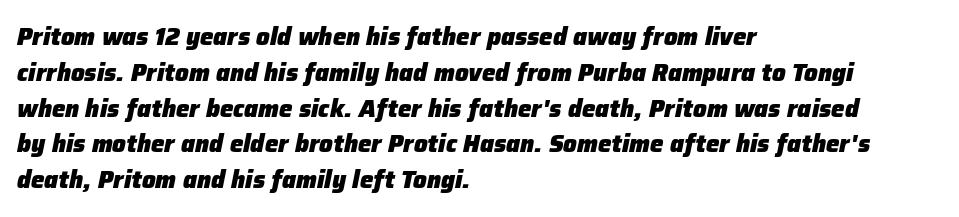
{"italic": "yes", "lean": "right", "slant_degrees": 12, "bold": "yes", "underline": "no", "align": "left", "line_spacing": "normal", "line_spacing_ratio": 1.49, "letter_spacing": "normal", "letter_spacing_em": 0.0, "glyph_px": 24}
